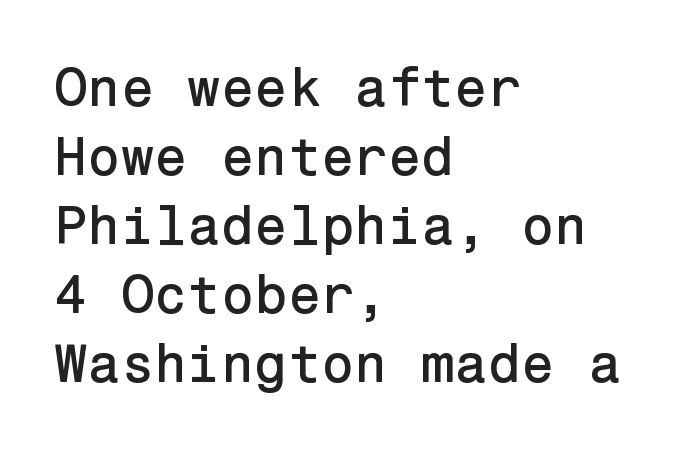
{"serif": "no", "italic": "no", "width": "normal", "stroke_contrast": "low", "x_height": "medium", "underline": "no", "align": "left", "line_spacing": "normal", "line_spacing_ratio": 1.28, "letter_spacing": "normal", "letter_spacing_em": 0.0, "glyph_px": 54}
